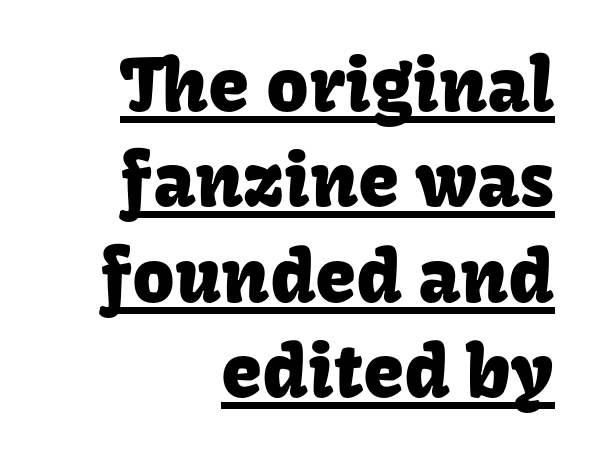
The image shows 74 px sans-serif type, upright; set right-aligned, normal line spacing (1.29x), normal letter spacing, underlined; low stroke contrast and a medium x-height.
